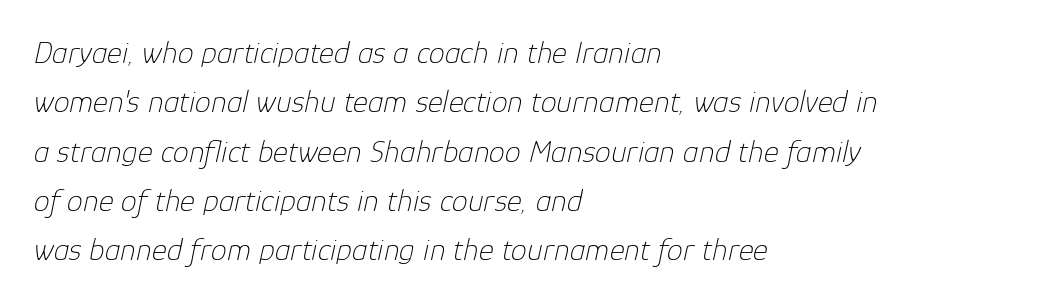
{"italic": "yes", "lean": "right", "slant_degrees": 12, "bold": "no", "weight": "thin", "width": "normal", "stroke_contrast": "low", "x_height": "medium", "monospaced": "no", "underline": "no", "align": "left", "line_spacing": "normal", "line_spacing_ratio": 1.54, "letter_spacing": "normal", "letter_spacing_em": 0.0, "glyph_px": 32}
